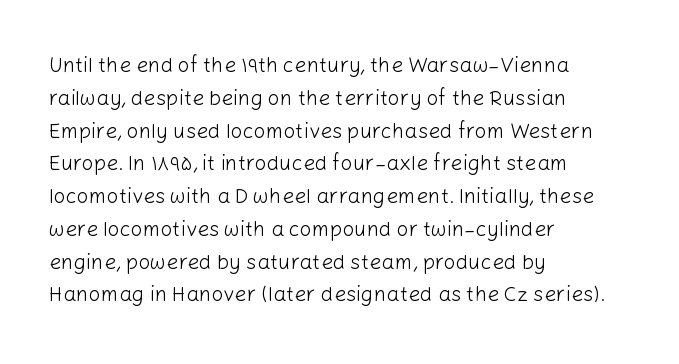
Upright lettering throughout. The rows are spaced the way most documents space them. These lines stack with their left ends in a neat column. The space beneath each line is pristine and unruled. This sample uses plain, unmodified letter spacing. Stem width sits at or under what a default text font uses.
